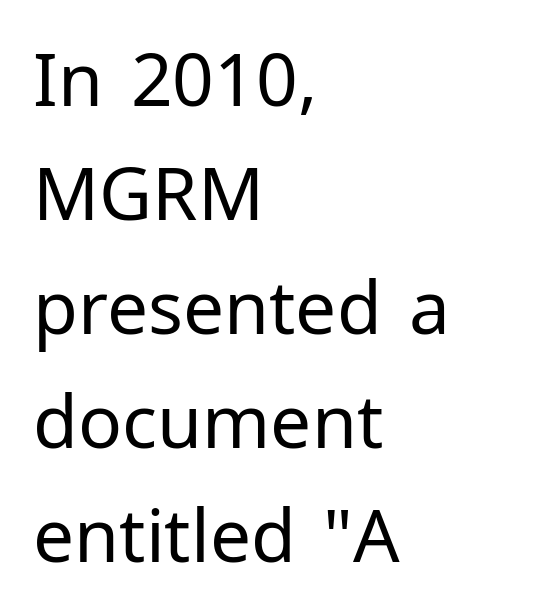
The passage shown has conventional tracking throughout. The space directly below the letters is spotless. In terms of leading, this rendering sits right in the middle. No italicization has been applied; the sample stays upright. No feet cap the strokes, marking this as sans-serif type.
